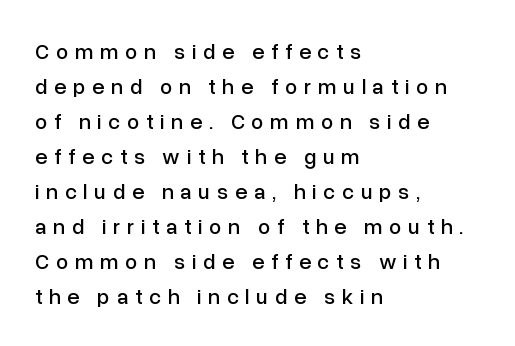
Underlining? Definitely not there. Ascenders rise straight up at ninety degrees. Leading: standard. Short and long lines alike share a common starting point at left. The type is letterspaced generously, with wide tracking.
